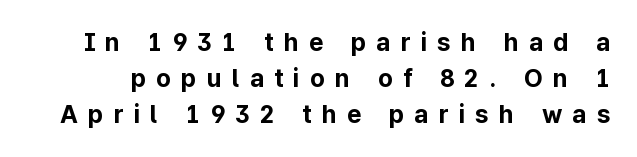
Vertically, the passage feels balanced, rows spaced as you'd expect. The letters are bold, with thick, heavy strokes. The axis of the letterforms is exactly vertical. Plain, unruled lines of type. Short note: letters widely spaced.
